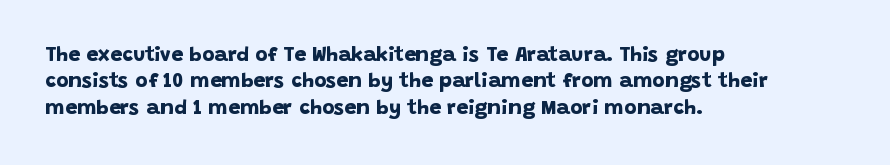
Q: Is the text bold? A: Yes.
Q: Is the text underlined? A: No.
Q: How is the paragraph aligned? A: Left-aligned.
Q: Is the spacing between letters normal or unusually wide? A: Normal.
Q: Is the spacing between lines tight, normal or loose? A: Normal.
